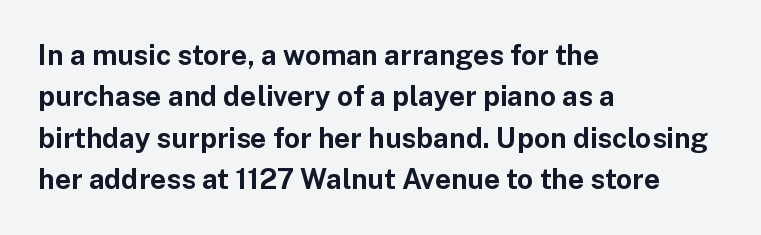
Q: Is the text bold? A: Yes.
Q: Is the text italic (slanted)? A: No, it is upright.
Q: Is the typeface a serif or a sans-serif typeface? A: Sans-serif.
Q: Is the text underlined? A: No.
Q: How is the paragraph aligned? A: Left-aligned.
Q: Is the spacing between letters normal or unusually wide? A: Normal.
Q: Is the spacing between lines tight, normal or loose? A: Normal.
Q: Width (condensed, normal, or wide)? A: Normal.
Q: Stroke contrast? A: Low.
Q: x-height? A: Medium.
Q: Monospaced? A: No.
